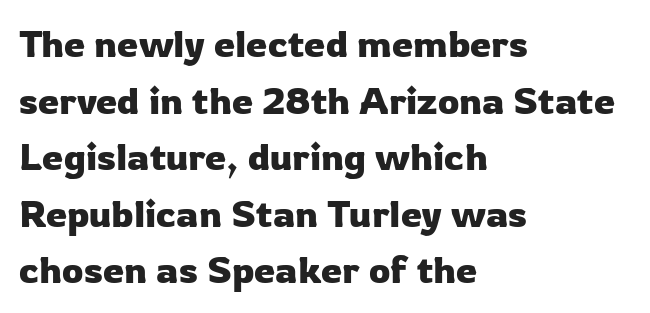
{"serif": "no", "italic": "no", "width": "normal", "stroke_contrast": "low", "x_height": "medium", "monospaced": "no", "underline": "no", "align": "left", "line_spacing": "normal", "line_spacing_ratio": 1.49, "letter_spacing": "normal", "letter_spacing_em": 0.0, "glyph_px": 38}
